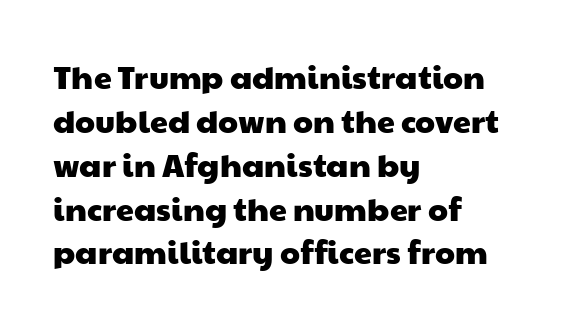
The image shows 32 px wide sans-serif type; set left-aligned, normal line spacing (1.37x), normal letter spacing, not underlined; low stroke contrast and a medium x-height.
